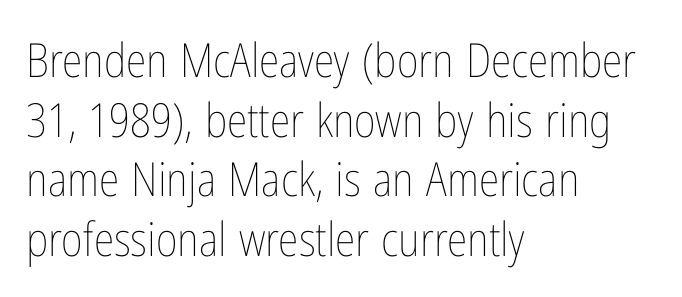
The image shows 47 px thin, condensed type, upright; set left-aligned, normal line spacing (1.27x), normal letter spacing, not underlined; low stroke contrast and a medium x-height.
